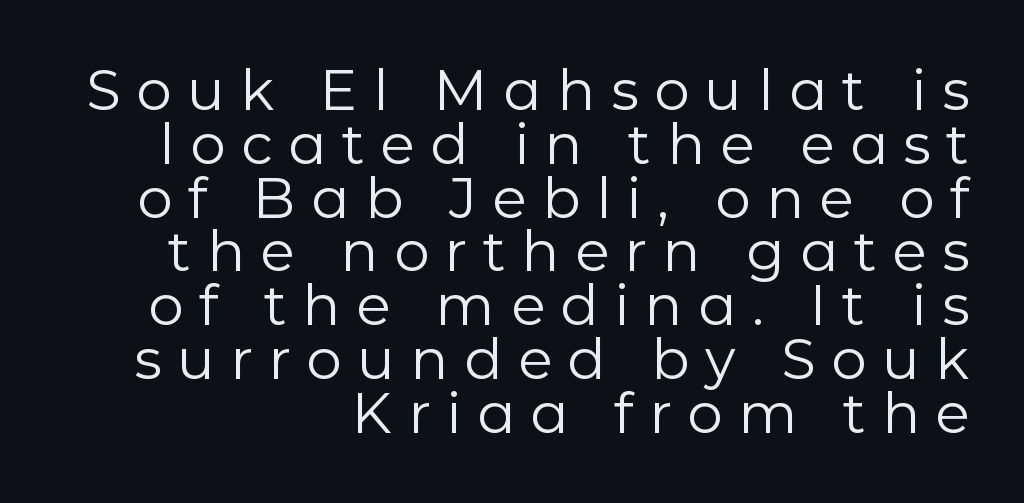
The image shows 56 px regular-weight sans-serif type, upright; set right-aligned, tight line spacing (0.96x), unusually wide letter spacing (+0.28 em), not underlined; low stroke contrast and a medium x-height.
